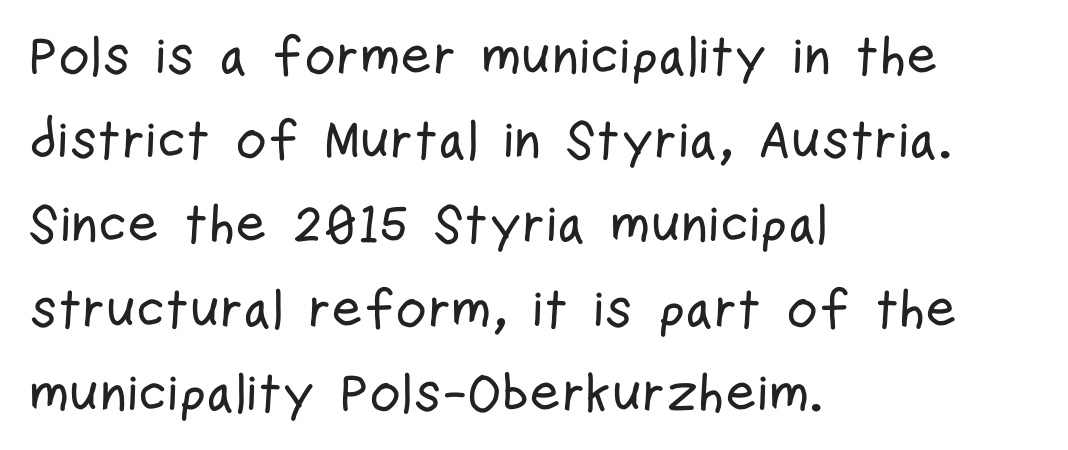
{"serif": "no", "italic": "no", "width": "condensed", "stroke_contrast": "low", "x_height": "medium", "monospaced": "no", "underline": "no", "align": "left", "line_spacing": "normal", "line_spacing_ratio": 1.56, "letter_spacing": "normal", "letter_spacing_em": 0.0, "glyph_px": 54}
